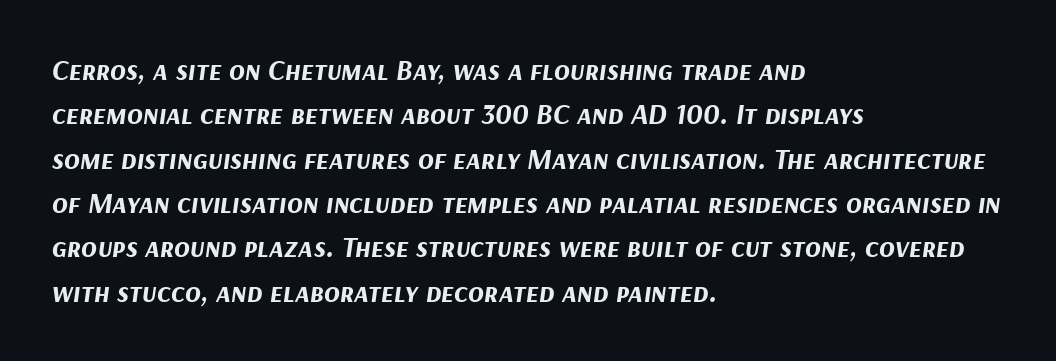
Q: Is the text bold? A: Yes.
Q: Is the text italic (slanted)? A: Yes, it leans right by about 9 degrees.
Q: Is the text underlined? A: No.
Q: How is the paragraph aligned? A: Left-aligned.
Q: Is the spacing between letters normal or unusually wide? A: Normal.
Q: Is the spacing between lines tight, normal or loose? A: Normal.
Q: Width (condensed, normal, or wide)? A: Normal.
Q: Stroke contrast? A: Medium.
Q: x-height? A: Medium.
Q: Monospaced? A: No.
